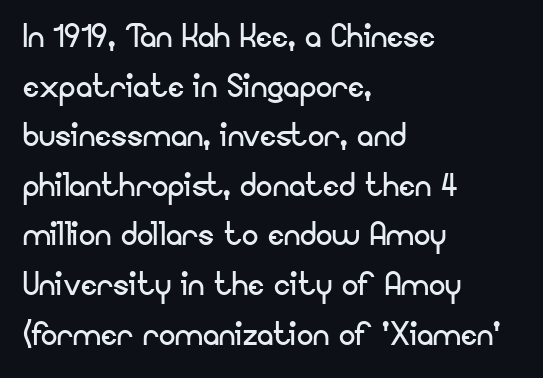
The image shows 41 px regular-weight sans-serif type, upright; set left-aligned, line spacing 1.21x, normal letter spacing, not underlined; low stroke contrast and a small x-height.
